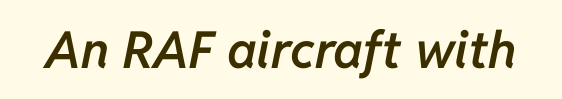
Q: Is the text bold? A: Semi-bold.
Q: Is the text italic (slanted)? A: Yes, it leans right by about 11 degrees.
Q: Is the text underlined? A: No.
Q: Is the spacing between letters normal or unusually wide? A: Normal.
Q: Width (condensed, normal, or wide)? A: Normal.
Q: Stroke contrast? A: Low.
Q: x-height? A: Medium.
Q: Monospaced? A: No.
